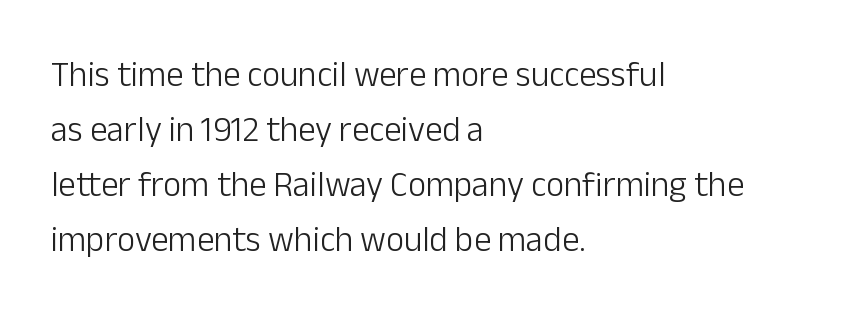
Q: Is the text bold? A: No.
Q: Is the text italic (slanted)? A: No, it is upright.
Q: Is the typeface a serif or a sans-serif typeface? A: Sans-serif.
Q: Is the text underlined? A: No.
Q: How is the paragraph aligned? A: Left-aligned.
Q: Is the spacing between letters normal or unusually wide? A: Normal.
Q: Is the spacing between lines tight, normal or loose? A: Normal.
Q: Width (condensed, normal, or wide)? A: Normal.
Q: Stroke contrast? A: Low.
Q: x-height? A: Medium.
Q: Monospaced? A: No.
